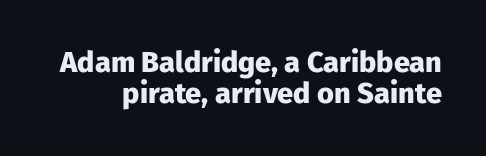
Q: Is the text bold? A: Yes.
Q: Is the text italic (slanted)? A: No, it is upright.
Q: Is the typeface a serif or a sans-serif typeface? A: Sans-serif.
Q: Is the text underlined? A: No.
Q: Is the spacing between letters normal or unusually wide? A: Normal.
Q: Is the spacing between lines tight, normal or loose? A: Tight.
Q: Width (condensed, normal, or wide)? A: Normal.
Q: Stroke contrast? A: Low.
Q: x-height? A: Medium.
Q: Monospaced? A: No.
